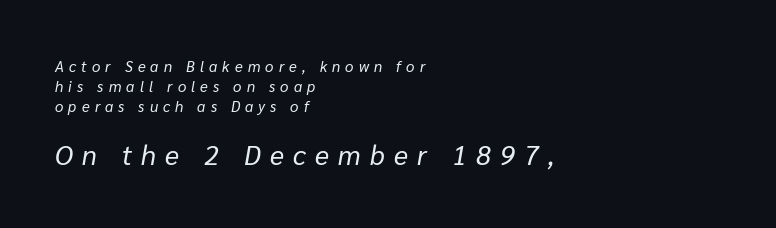
The words here are not underlined. The later block is typeset at a bigger size than the earlier block. This is oblique type, the kind used for emphasis or titles. Baseline-to-baseline distance is the conventional proportion of letter height. The line texture is sparse and dotted thanks to wide tracking. Notice how the passage keeps a crisp vertical edge on the left only.
